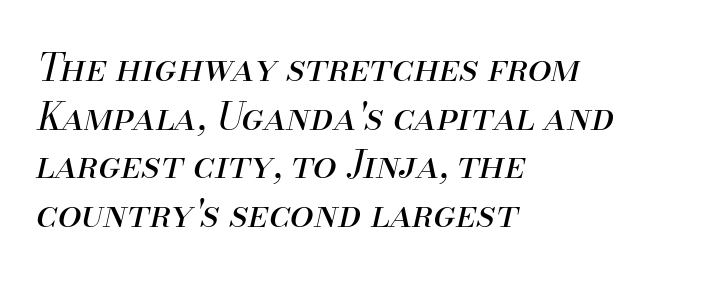
The image shows 38 px regular-weight type, italic (leaning right); set left-aligned, normal line spacing (1.28x), normal letter spacing, not underlined; medium stroke contrast and a small x-height.
